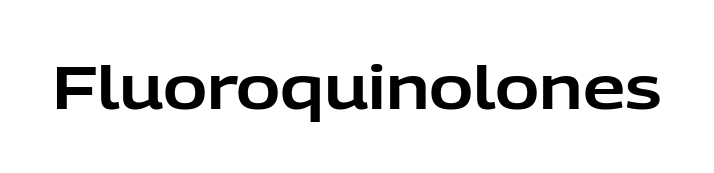
Q: Is the text italic (slanted)? A: No, it is upright.
Q: Is the typeface a serif or a sans-serif typeface? A: Sans-serif.
Q: Is the text underlined? A: No.
Q: Is the spacing between letters normal or unusually wide? A: Normal.
Q: Width (condensed, normal, or wide)? A: Normal.
Q: Stroke contrast? A: Low.
Q: x-height? A: Medium.
Q: Monospaced? A: No.
